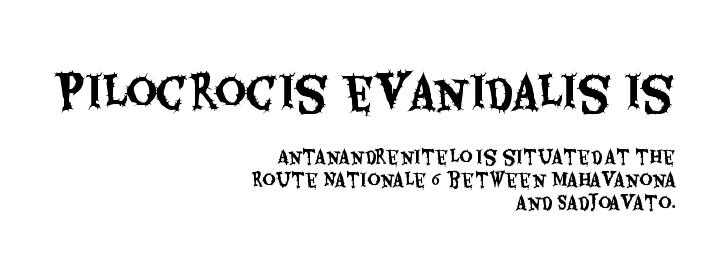
The image shows 44 px condensed sans-serif type, upright; set right-aligned, normal line spacing (1.27x), normal letter spacing, not underlined; the first (top) block is 2.44x larger; medium stroke contrast and a large x-height.
